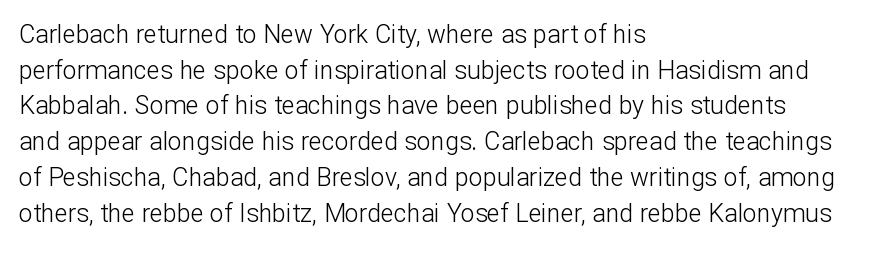
{"italic": "no", "bold": "no", "underline": "no", "align": "left", "line_spacing": "normal", "line_spacing_ratio": 1.43, "letter_spacing": "normal", "letter_spacing_em": 0.0, "glyph_px": 25}
